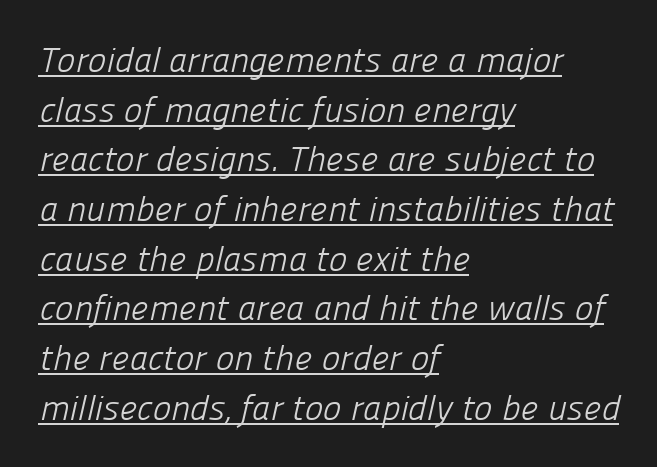
The image shows 35 px light sans-serif type; set left-aligned, normal line spacing (1.42x), normal letter spacing, underlined; low stroke contrast and a medium x-height.
